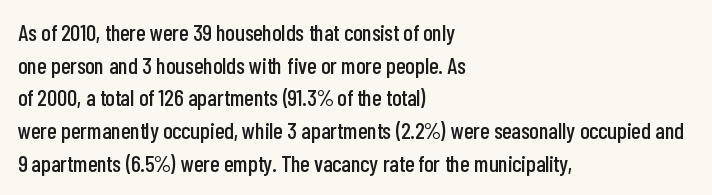
The image shows 23 px text type, upright; set left-aligned, normal line spacing (1.42x), normal letter spacing, not underlined.
